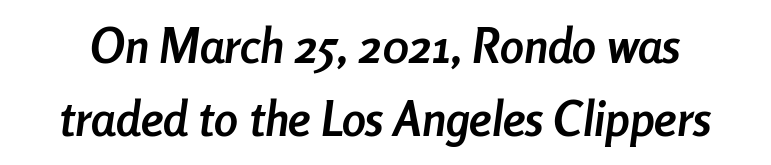
Heavy, bold letterforms. Students, observe: this is what conventionally led text looks like. Plain, unruled lines of type. You could call the tracking neutral — neither tight nor loose. Observe the lean: these are italic letterforms. Looks like regular typesetting: each glyph gets only the width it needs.
